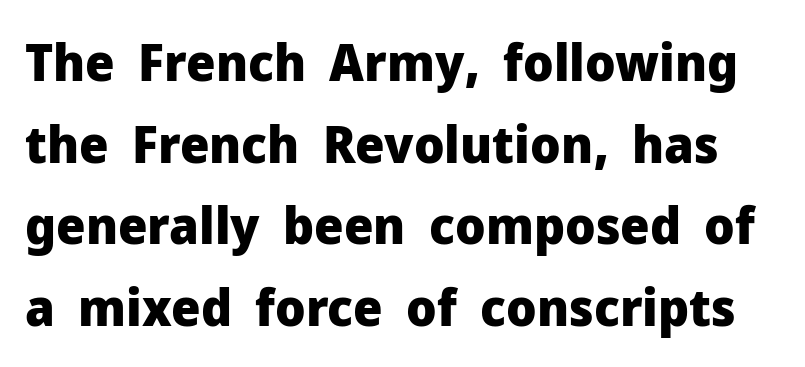
{"serif": "no", "italic": "no", "bold": "yes", "weight": "heavy", "width": "normal", "stroke_contrast": "low", "x_height": "medium", "monospaced": "no", "underline": "no", "line_spacing": "normal", "line_spacing_ratio": 1.57, "letter_spacing": "normal", "letter_spacing_em": 0.0, "glyph_px": 52}
